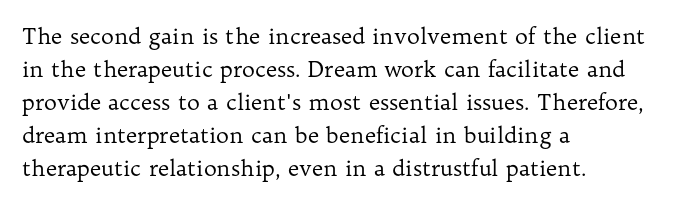
The image shows 22 px text type, upright; set left-aligned, normal line spacing (1.5x), normal letter spacing, not underlined.
